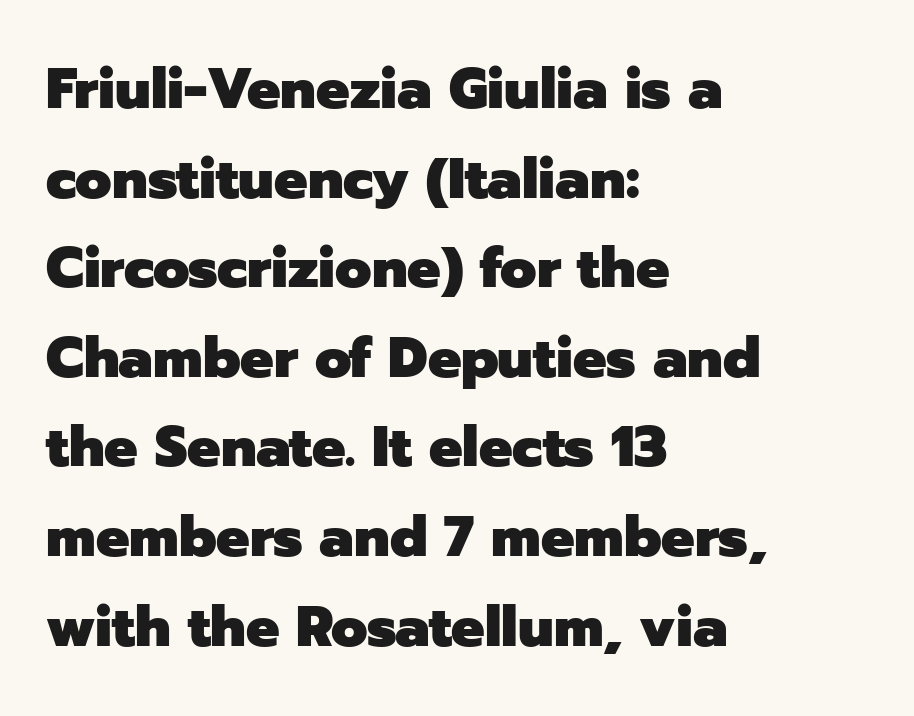
Q: Is the text bold? A: Yes.
Q: Is the text italic (slanted)? A: No, it is upright.
Q: Is the typeface a serif or a sans-serif typeface? A: Sans-serif.
Q: Is the text underlined? A: No.
Q: How is the paragraph aligned? A: Left-aligned.
Q: Is the spacing between letters normal or unusually wide? A: Normal.
Q: Is the spacing between lines tight, normal or loose? A: Normal.
Q: Width (condensed, normal, or wide)? A: Normal.
Q: Stroke contrast? A: Low.
Q: x-height? A: Medium.
Q: Monospaced? A: No.
